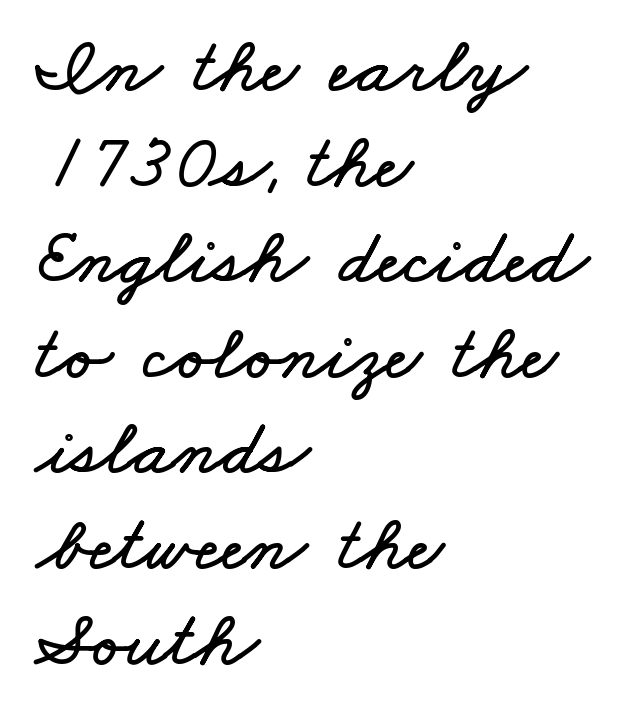
The image shows 79 px wide type; set left-aligned, line spacing 1.21x, normal letter spacing, not underlined; low stroke contrast and a small x-height.
